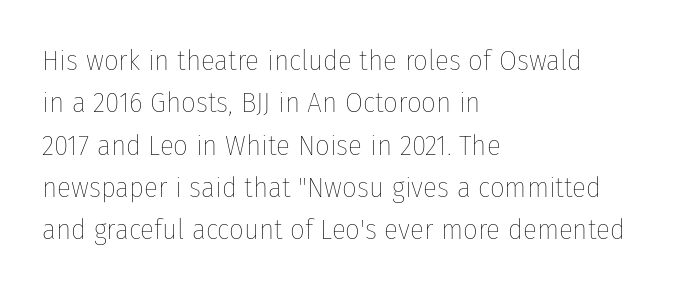
Q: Is the text bold? A: No.
Q: Is the text italic (slanted)? A: No, it is upright.
Q: Is the text underlined? A: No.
Q: How is the paragraph aligned? A: Left-aligned.
Q: Is the spacing between letters normal or unusually wide? A: Normal.
Q: Is the spacing between lines tight, normal or loose? A: Normal.
Q: Width (condensed, normal, or wide)? A: Condensed.
Q: Stroke contrast? A: Low.
Q: x-height? A: Medium.
Q: Monospaced? A: No.
